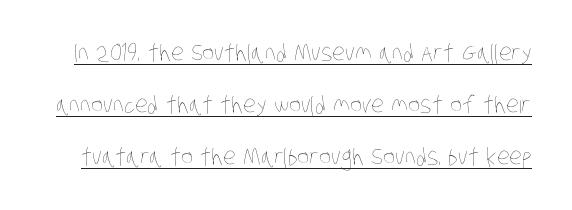
The image shows 23 px text type; set loose line spacing (2.26x), normal letter spacing, underlined.
